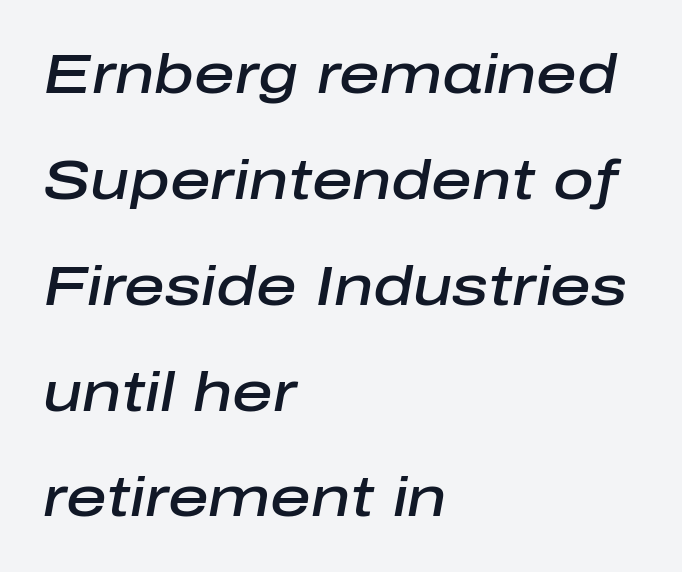
The image shows 56 px semibold type, italic (leaning right); set left-aligned, line spacing 1.89x, normal letter spacing, not underlined; low stroke contrast and a medium x-height.
